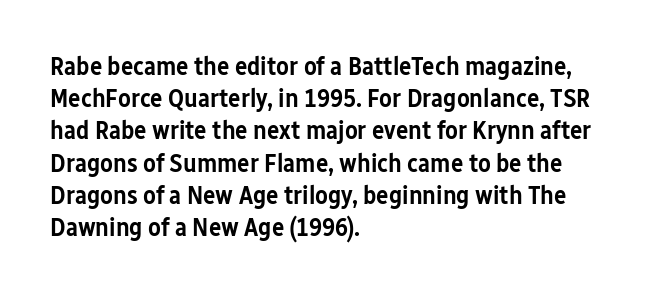
The image shows 26 px text type, upright; set left-aligned, line spacing 1.24x, normal letter spacing, not underlined.
